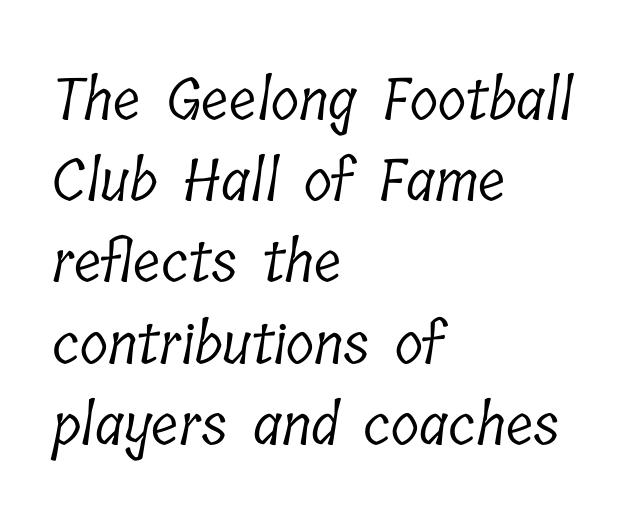
The image shows 58 px light, condensed serif type; set left-aligned, normal line spacing (1.4x), normal letter spacing, not underlined; low stroke contrast and a medium x-height.
